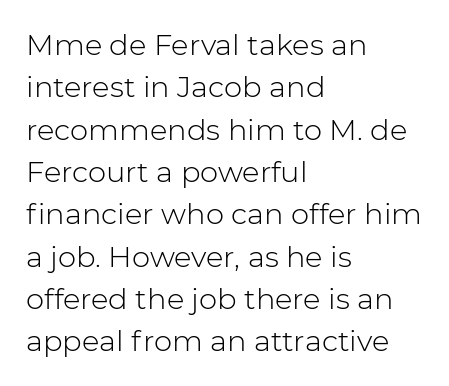
These glyphs show unthickened strokes, regular width or finer. Note the varied advance widths — an 'i' is clearly narrower than an 'm'. In terms of letterspacing, this is plain default setting. When letters stand straight like this, we call the style roman or upright. These lines are set flush left with a ragged right edge.
